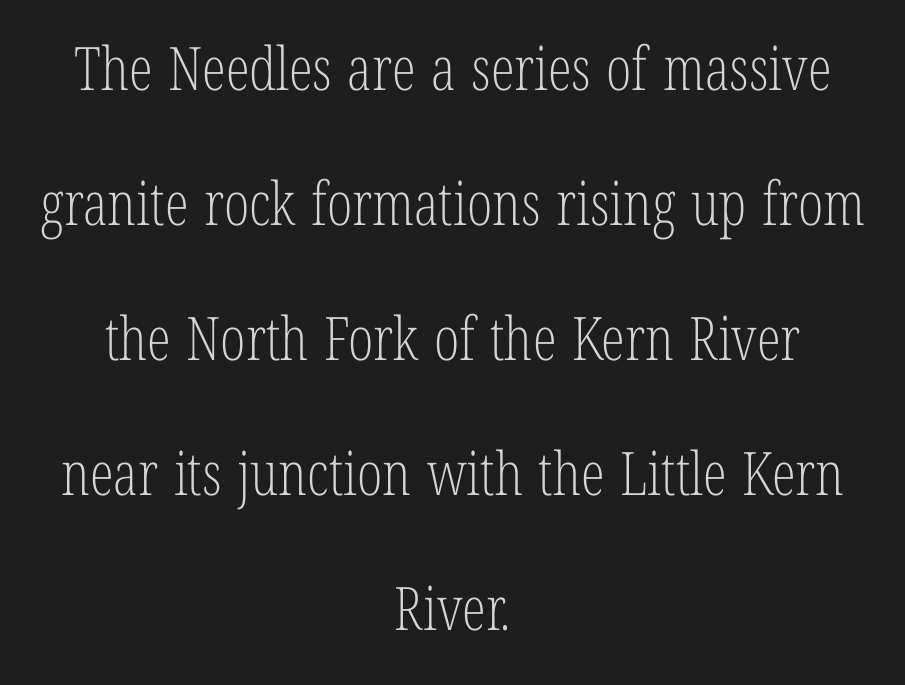
Compared with a typical body face, this is equally light or lighter still. The lettering holds an erect, upright posture throughout. How would I describe the line gaps? Wide and relaxed. The letters sit at their default tracking, neither squeezed nor spread. Typeset on center — no edge is straight. The font family rendered here belongs to the serif group.
